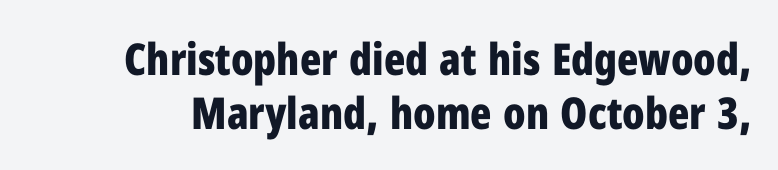
{"serif": "no", "italic": "no", "bold": "yes", "weight": "bold", "width": "condensed", "stroke_contrast": "low", "x_height": "medium", "monospaced": "no", "underline": "no", "line_spacing_ratio": 1.23, "letter_spacing": "normal", "letter_spacing_em": 0.0, "glyph_px": 44}
